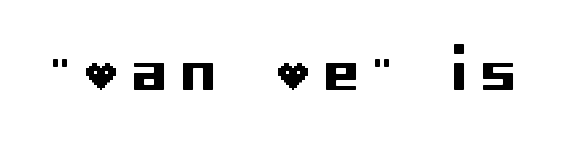
The image shows 56 px sans-serif type, upright; set unusually wide letter spacing (+0.26 em), not underlined; low stroke contrast and a large x-height.
